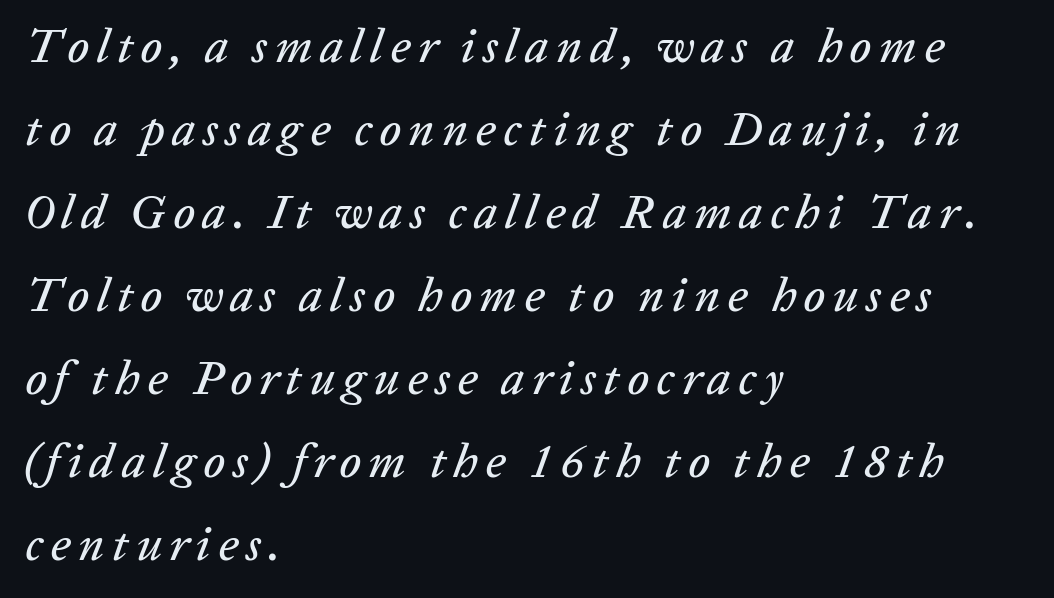
The image shows 48 px text type, italic (leaning right); set left-aligned, line spacing 1.73x, not underlined; low stroke contrast and a medium x-height.
